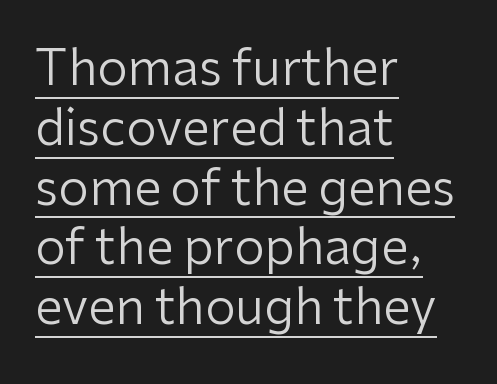
The image shows 49 px regular-weight sans-serif type, upright; set left-aligned, line spacing 1.22x, normal letter spacing, underlined; low stroke contrast and a medium x-height.
